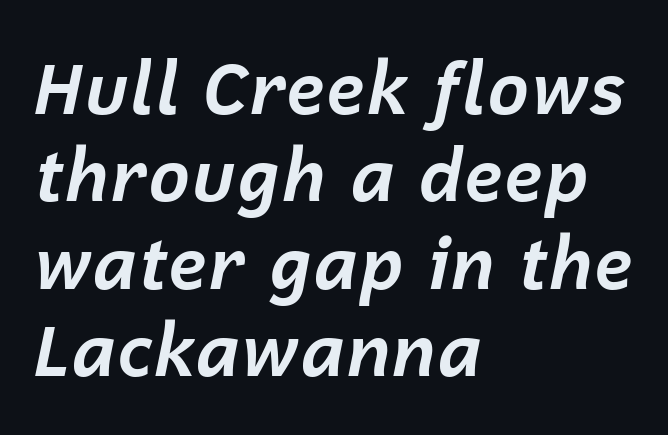
Q: Is the text bold? A: Yes.
Q: Is the text italic (slanted)? A: Yes, it leans right by about 12 degrees.
Q: Is the text underlined? A: No.
Q: How is the paragraph aligned? A: Left-aligned.
Q: Is the spacing between letters normal or unusually wide? A: Normal.
Q: Width (condensed, normal, or wide)? A: Normal.
Q: Stroke contrast? A: Low.
Q: x-height? A: Medium.
Q: Monospaced? A: No.
